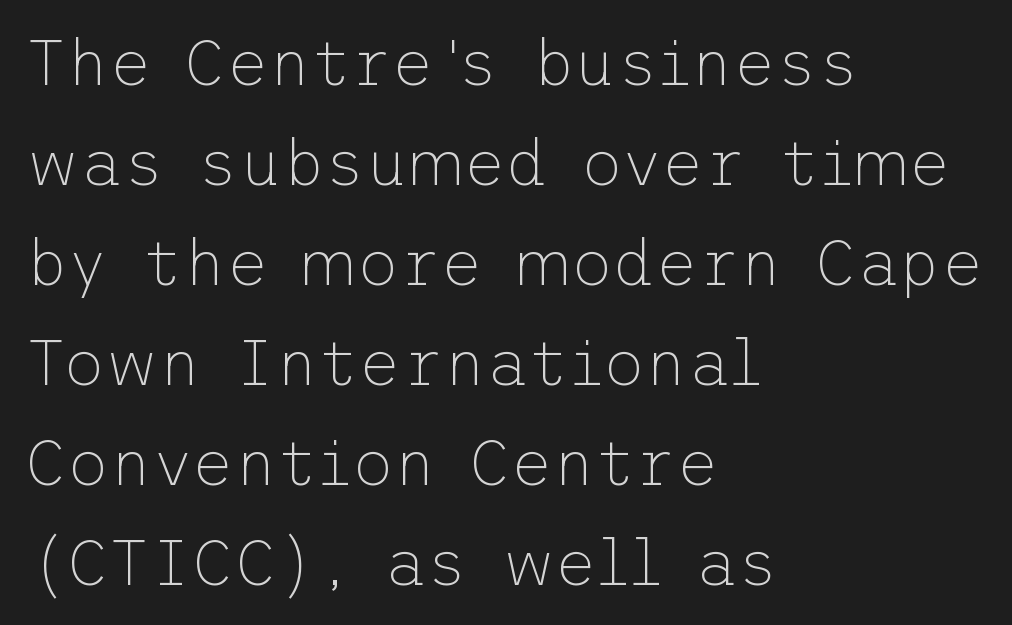
The image shows 65 px thin sans-serif type, upright; set left-aligned, normal line spacing (1.54x), normal letter spacing, not underlined; low stroke contrast and a medium x-height.
